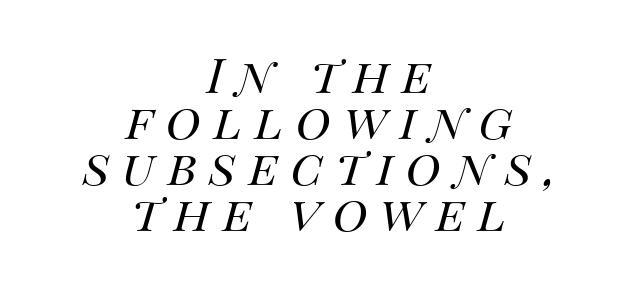
The image shows 48 px regular-weight type, italic (leaning right); set centered, tight line spacing (0.96x), unusually wide letter spacing (+0.26 em), not underlined; medium stroke contrast and a large x-height.
